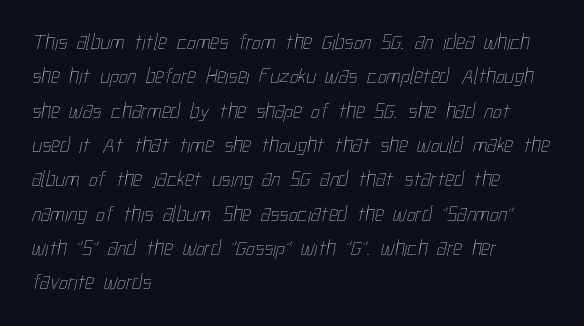
The image shows 22 px text type; set left-aligned, normal line spacing (1.56x), normal letter spacing, not underlined.
